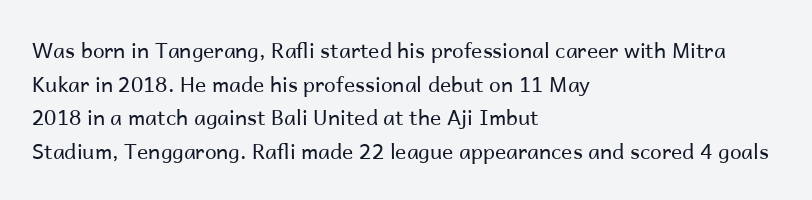
The font's upright variant was chosen for this text. Does the leading feel generous? No, just average. Letters rest on an invisible, unmarked baseline. Heft: none added — not bold. Typeset ragged right — the left edge is the straight one.
